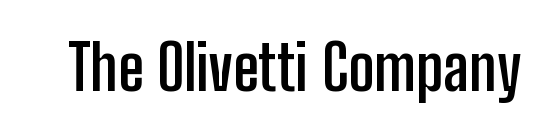
{"serif": "no", "italic": "no", "bold": "yes", "weight": "semibold", "width": "condensed", "stroke_contrast": "low", "x_height": "medium", "monospaced": "no", "underline": "no", "letter_spacing": "normal", "letter_spacing_em": 0.0, "glyph_px": 63}
